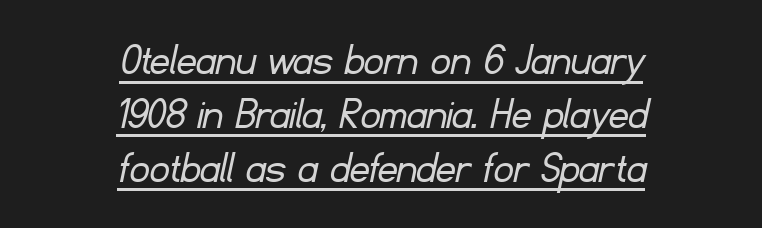
In designer terms, the underline attribute is active on this setting. A typesetter would call this zero additional tracking. If you measured baseline to baseline, you'd find a short distance. Here the designer chose a conventional face with non-uniform glyph widths. The rag falls on both sides of this text block equally. The typeface has the unassuming heft of standard copy or less.
